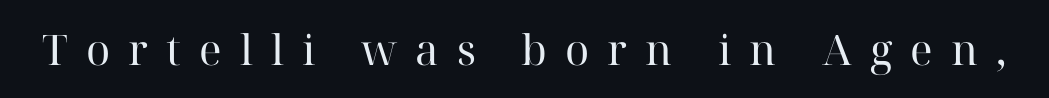
Q: Is the text bold? A: No.
Q: Is the text italic (slanted)? A: No, it is upright.
Q: Is the typeface a serif or a sans-serif typeface? A: Serif.
Q: Is the text underlined? A: No.
Q: Is the spacing between letters normal or unusually wide? A: Unusually wide.
Q: Width (condensed, normal, or wide)? A: Normal.
Q: Stroke contrast? A: High.
Q: x-height? A: Medium.
Q: Monospaced? A: No.
